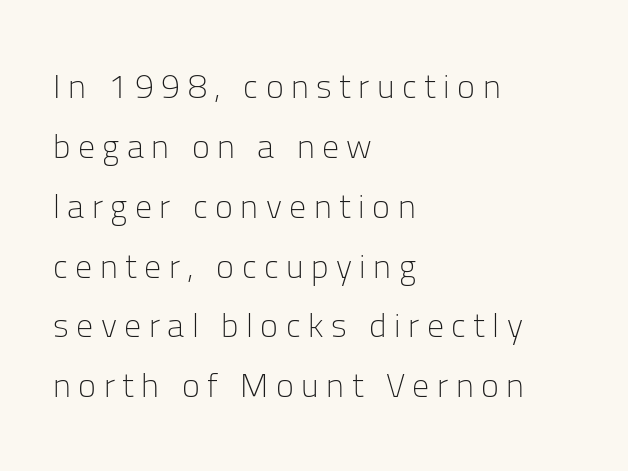
{"serif": "no", "italic": "no", "bold": "no", "weight": "light", "width": "normal", "stroke_contrast": "low", "x_height": "medium", "monospaced": "no", "underline": "no", "align": "left", "line_spacing_ratio": 1.76, "letter_spacing": "wide", "letter_spacing_em": 0.22, "glyph_px": 34}
